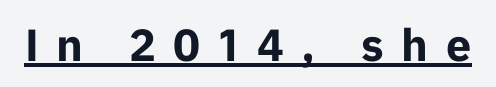
The image shows 45 px bold sans-serif type, upright; set unusually wide letter spacing (+0.39 em), underlined; low stroke contrast and a medium x-height.
